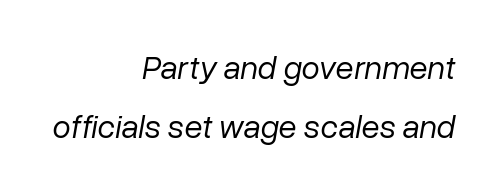
Q: Is the text bold? A: No.
Q: Is the text italic (slanted)? A: Yes, it leans right by about 10 degrees.
Q: Is the text underlined? A: No.
Q: How is the paragraph aligned? A: Right-aligned.
Q: Is the spacing between letters normal or unusually wide? A: Normal.
Q: Width (condensed, normal, or wide)? A: Normal.
Q: Stroke contrast? A: Low.
Q: x-height? A: Medium.
Q: Monospaced? A: No.
